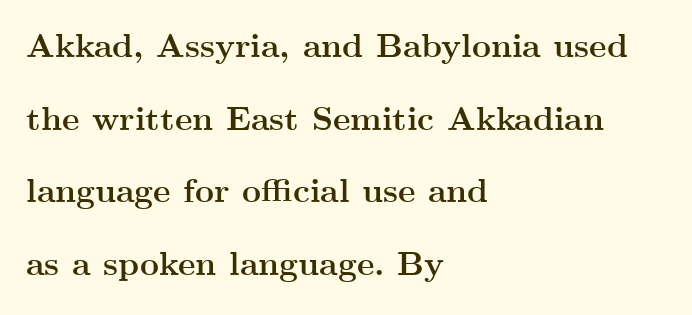
The image shows 33 px semibold, wide serif type, upright; set left-aligned, loose line spacing (2.2x), normal letter spacing, not underlined; medium stroke contrast and a small x-height.
